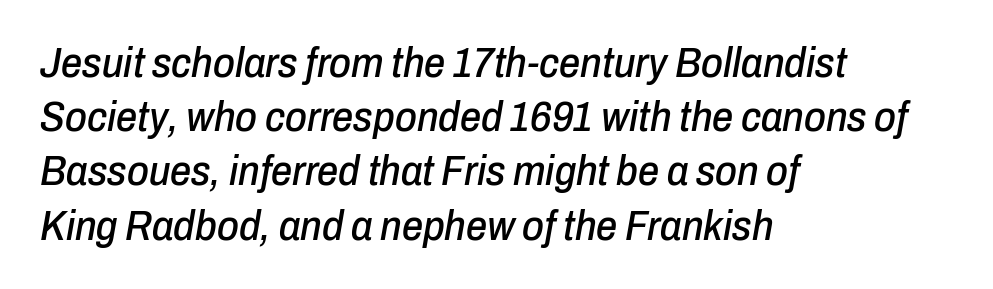
Q: Is the text italic (slanted)? A: Yes, it leans right by about 10 degrees.
Q: Is the text underlined? A: No.
Q: How is the paragraph aligned? A: Left-aligned.
Q: Is the spacing between letters normal or unusually wide? A: Normal.
Q: Is the spacing between lines tight, normal or loose? A: Normal.
Q: Width (condensed, normal, or wide)? A: Condensed.
Q: Stroke contrast? A: Low.
Q: x-height? A: Medium.
Q: Monospaced? A: No.
